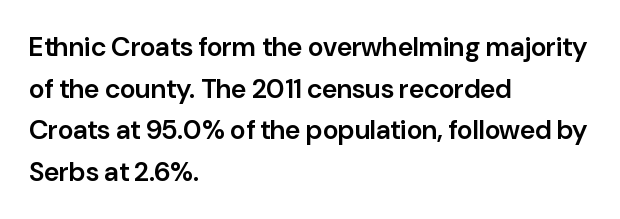
The foot of each line stays bare and open. Teacher's note: observe the even left margin — that is flush-left alignment. Summary of vertical rhythm: regular, with standard interline spacing. The typesetting leans somewhat heavy: a semibold. The lettering stays uniformly vertical, giving the passage a roman look.
